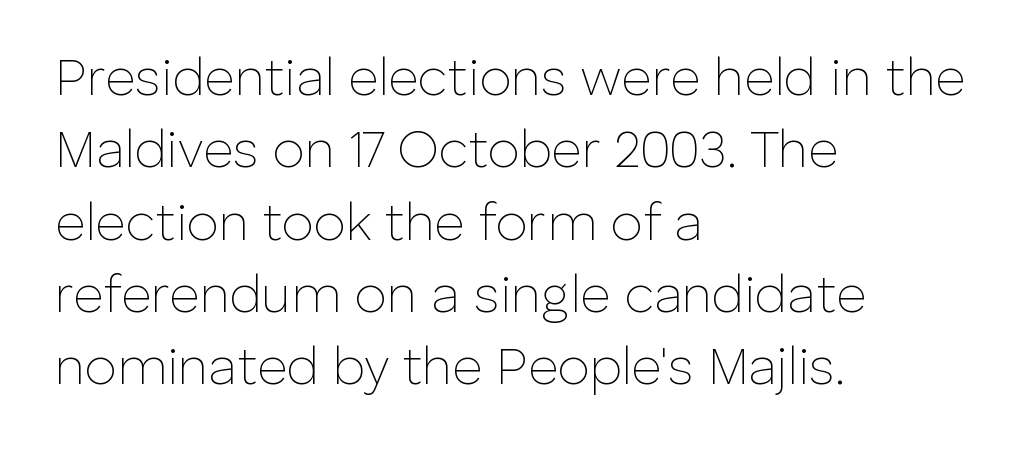
Every character sits straight up, as roman type does. The face used here is proportionally spaced, like ordinary book or web type. Short and long lines alike share a common starting point at left. Stroke terminals: plain, sans-serif. A quiet, ordinary-to-light weight characterises the typeface.
